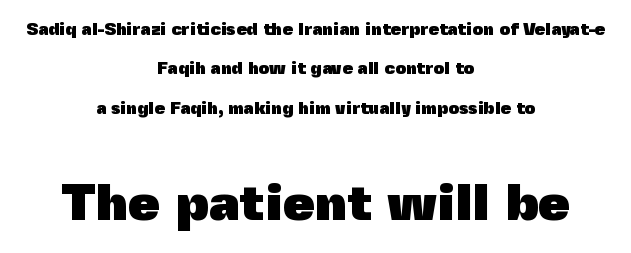
Airy leading. You can tell from the bare stems that sans-serif type was used. Caption: upper text group reduced, lower text group enlarged. The letters are bold, with thick, heavy strokes.
